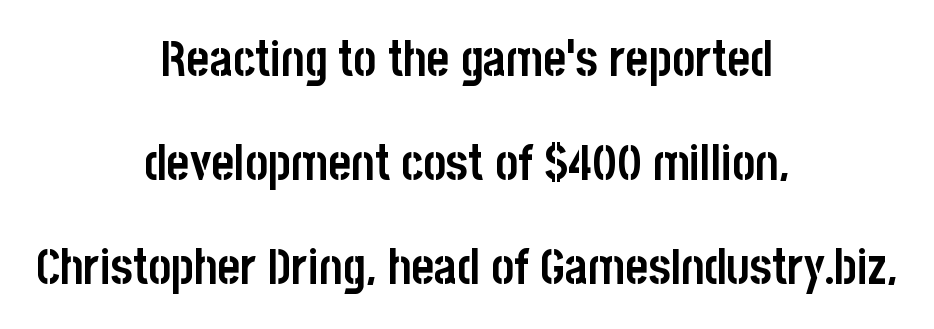
{"serif": "no", "italic": "no", "bold": "yes", "weight": "semibold", "width": "condensed", "stroke_contrast": "low", "x_height": "large", "monospaced": "no", "underline": "no", "align": "center", "line_spacing": "loose", "line_spacing_ratio": 2.12, "letter_spacing": "normal", "letter_spacing_em": 0.0, "glyph_px": 49}
